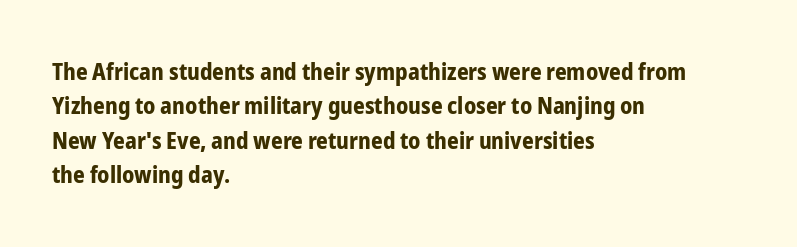
Q: Is the text bold? A: Yes.
Q: Is the text italic (slanted)? A: No, it is upright.
Q: Is the text underlined? A: No.
Q: How is the paragraph aligned? A: Left-aligned.
Q: Is the spacing between letters normal or unusually wide? A: Normal.
Q: Is the spacing between lines tight, normal or loose? A: Normal.
